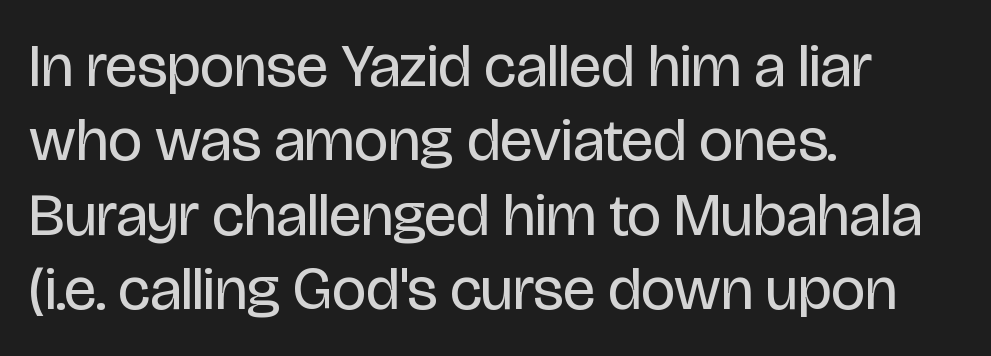
The text block is weighted toward the left margin, trailing off unevenly rightward. Nothing heavy about these letters — not bold at all. Regarding serifs, this sample does without them. The space directly below the letters is spotless. Each letter keeps its own natural width here, so spacing adapts to shape.
